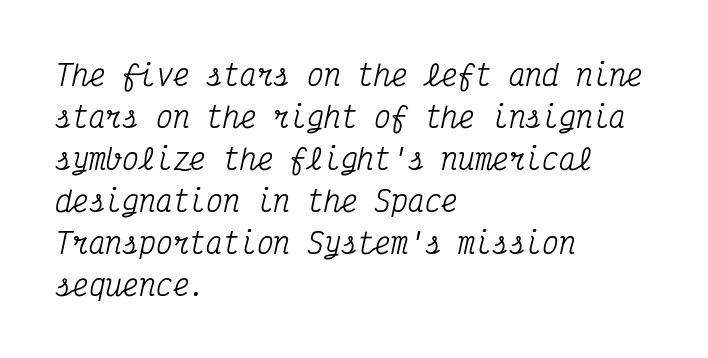
Regarding leading, the lines here are spaced in the standard way. The paragraph shown leans on its left margin. The passage shown is typed in a monospace face where columns stay perfectly aligned. The foot of each line stays bare and open. In terms of letterform style, serifs are clearly present.
